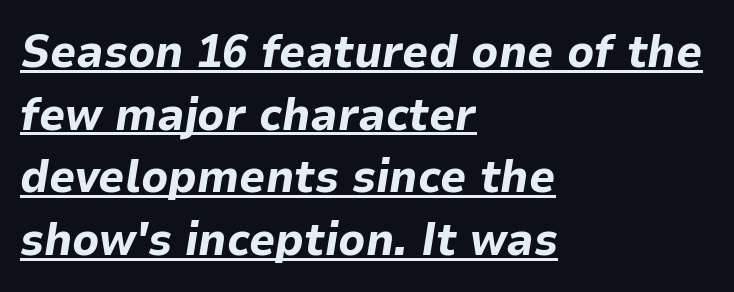
Has an underline been added? It has. Each new line begins a customary step beneath the previous one. The glyphs look as if they've been sheared to an angle. Line starts are locked; line ends wander.
